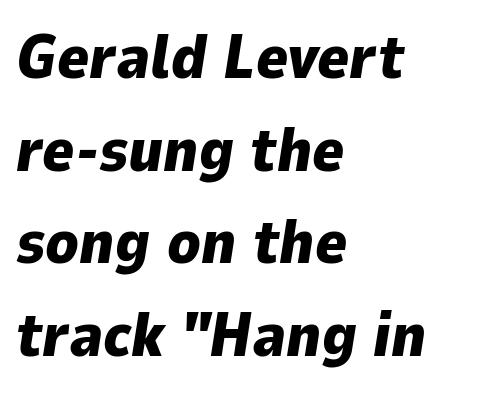
{"italic": "yes", "lean": "right", "slant_degrees": 9, "bold": "yes", "weight": "heavy", "width": "normal", "stroke_contrast": "low", "x_height": "medium", "monospaced": "no", "underline": "no", "align": "left", "line_spacing": "normal", "line_spacing_ratio": 1.52, "letter_spacing": "normal", "letter_spacing_em": 0.0, "glyph_px": 61}
